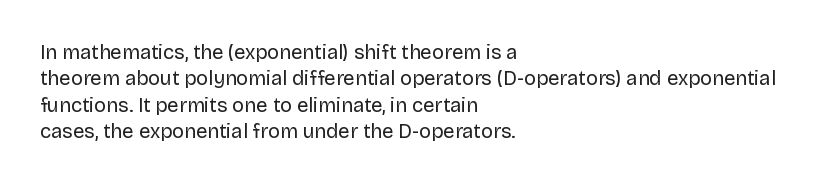
{"italic": "no", "bold": "no", "underline": "no", "align": "left", "line_spacing": "normal", "line_spacing_ratio": 1.32, "letter_spacing": "normal", "letter_spacing_em": 0.0, "glyph_px": 20}
